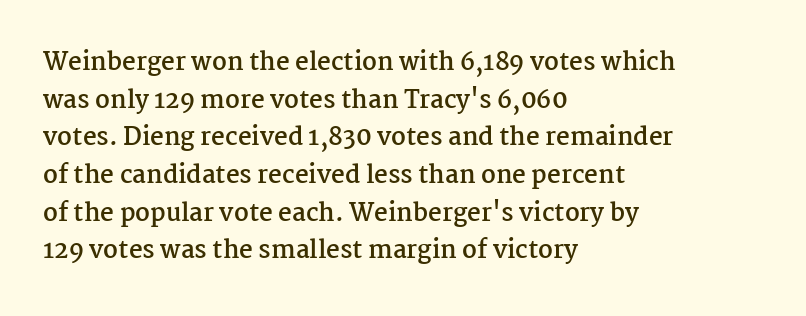
Q: Is the text bold? A: Yes.
Q: Is the text italic (slanted)? A: No, it is upright.
Q: Is the text underlined? A: No.
Q: How is the paragraph aligned? A: Left-aligned.
Q: Is the spacing between letters normal or unusually wide? A: Normal.
Q: Is the spacing between lines tight, normal or loose? A: Normal.
